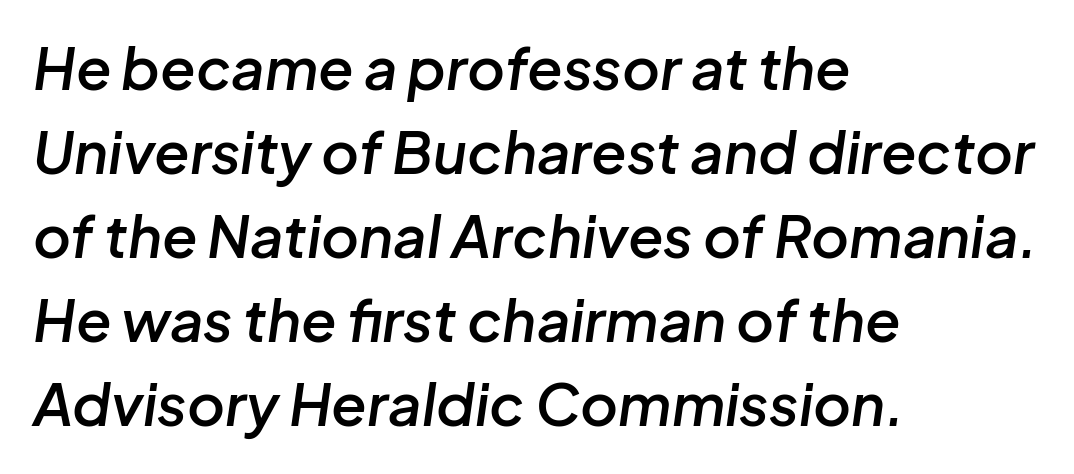
The image shows 58 px semibold type, italic (leaning right); set left-aligned, normal line spacing (1.45x), normal letter spacing, not underlined; low stroke contrast and a medium x-height.
